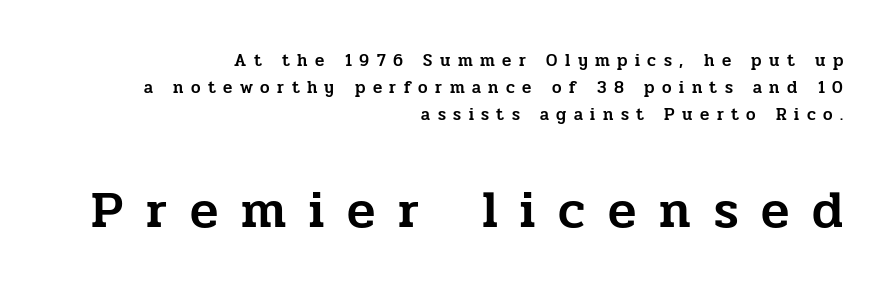
Typographically, this falls in the serif category. Is this a fixed-width face? No — the glyphs have proportional, varying widths. Substantial extra tracking has been applied to these lines. Does the lettering tilt? It doesn't — this is upright. Right-aligned paragraph, ragged on the left.
